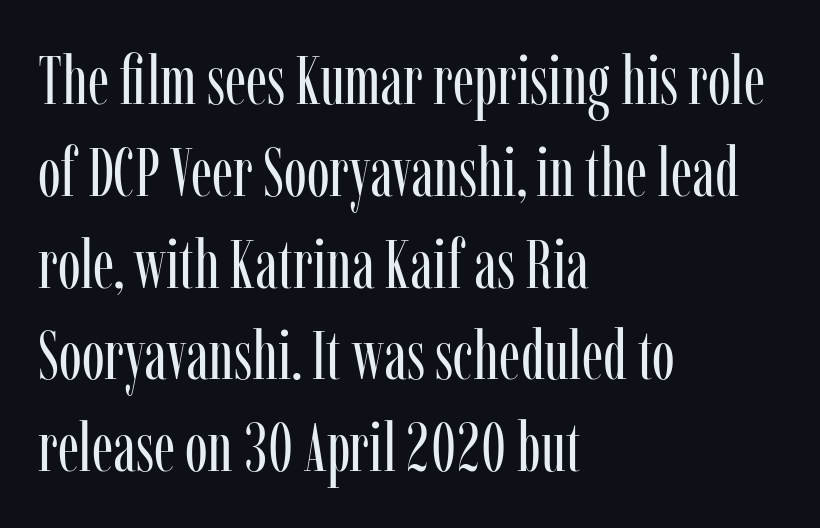
The image shows 69 px regular-weight, condensed serif type, upright; set left-aligned, normal line spacing (1.33x), normal letter spacing, not underlined; low stroke contrast and a medium x-height.
